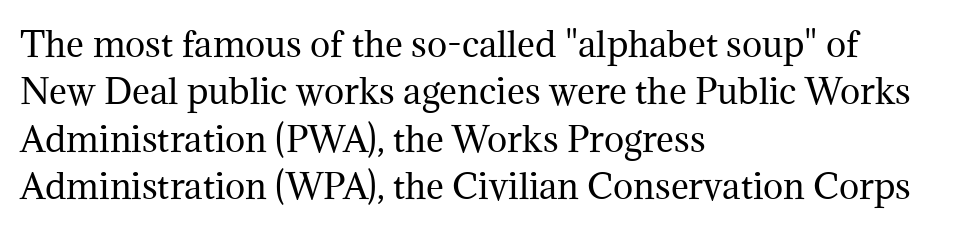
{"serif": "yes", "italic": "no", "bold": "no", "weight": "regular", "width": "normal", "stroke_contrast": "medium", "x_height": "medium", "monospaced": "no", "underline": "no", "align": "left", "line_spacing": "normal", "line_spacing_ratio": 1.39, "letter_spacing": "normal", "letter_spacing_em": 0.0, "glyph_px": 34}
